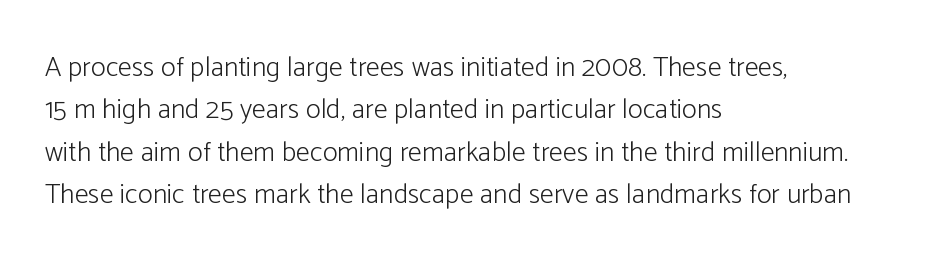
Q: Is the text bold? A: No.
Q: Is the text italic (slanted)? A: No, it is upright.
Q: Is the typeface a serif or a sans-serif typeface? A: Sans-serif.
Q: Is the text underlined? A: No.
Q: How is the paragraph aligned? A: Left-aligned.
Q: Is the spacing between letters normal or unusually wide? A: Normal.
Q: Is the spacing between lines tight, normal or loose? A: Normal.
Q: Width (condensed, normal, or wide)? A: Normal.
Q: Stroke contrast? A: Low.
Q: x-height? A: Medium.
Q: Monospaced? A: No.
